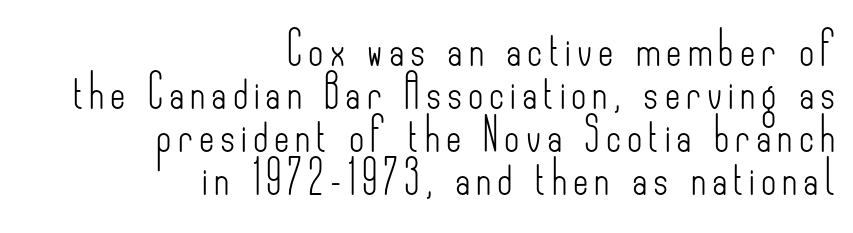
{"serif": "no", "italic": "no", "bold": "no", "weight": "light", "width": "condensed", "stroke_contrast": "low", "x_height": "small", "monospaced": "no", "underline": "no", "align": "right", "line_spacing": "normal", "line_spacing_ratio": 1.3, "glyph_px": 33}
